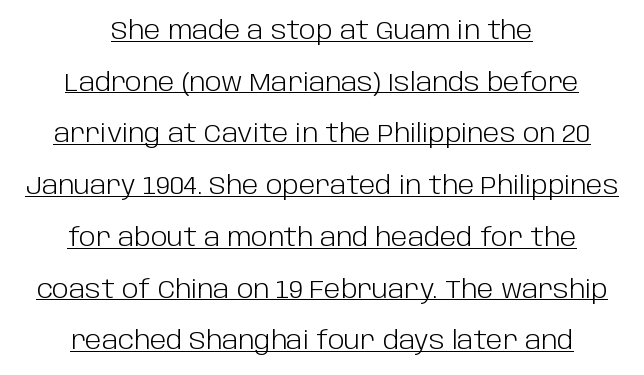
Horizontal alignment here is central, giving a formal, balanced look. A roman cut, with each character standing at attention. Letters have the restrained weight of plain body copy at most. Nothing unusual about the tracking: characters are spaced as the font intends. Vertical spacing — loose. The lettering is marked with a stroke running underneath it.
